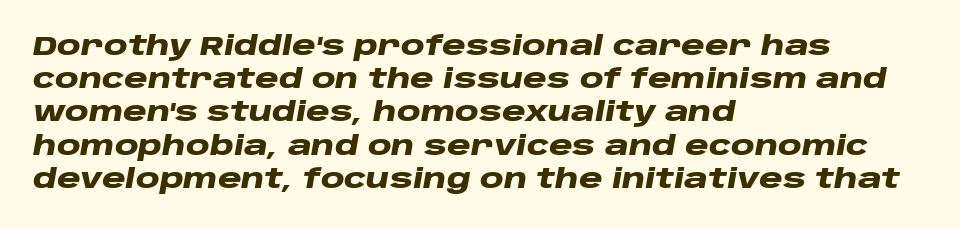
The image shows 27 px bold type, italic (leaning right); set left-aligned, line spacing 1.23x, normal letter spacing, not underlined.
